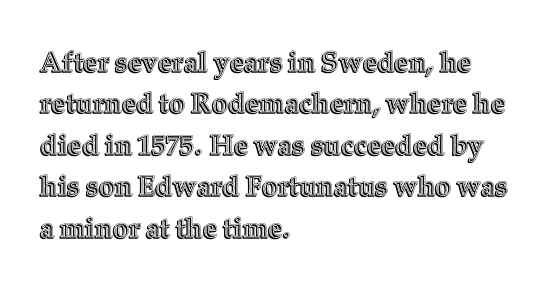
Varying glyph widths throughout — classic text-font behaviour. Compared with a centered layout, this one pins lines to the left instead. Honestly, there is no underline to notice here at all. Interline gaps are of average width in this sample. Posture: vertical. Standard letterfit; no display-style spreading of the glyphs.
